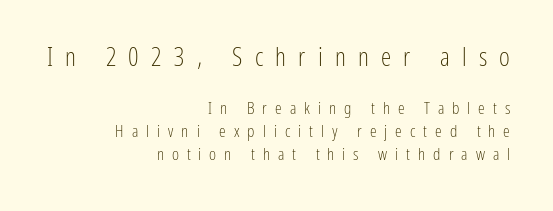
What's the leading like? Ordinary, nothing unusual. The face used here appears at its bigger size in the upper chunk. A typesetter would mark this as roman, not italic. Unbolded letterforms with no extra heft.
